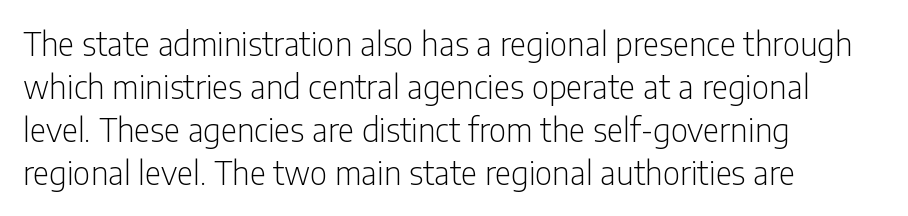
Q: Is the text bold? A: No.
Q: Is the text italic (slanted)? A: No, it is upright.
Q: Is the typeface a serif or a sans-serif typeface? A: Sans-serif.
Q: Is the text underlined? A: No.
Q: How is the paragraph aligned? A: Left-aligned.
Q: Is the spacing between letters normal or unusually wide? A: Normal.
Q: Is the spacing between lines tight, normal or loose? A: Normal.
Q: Width (condensed, normal, or wide)? A: Condensed.
Q: Stroke contrast? A: Low.
Q: x-height? A: Medium.
Q: Monospaced? A: No.
